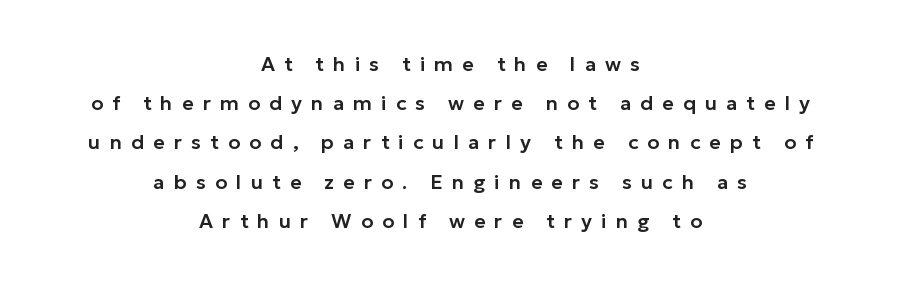
Q: Is the text italic (slanted)? A: No, it is upright.
Q: Is the text underlined? A: No.
Q: How is the paragraph aligned? A: Centered.
Q: Is the spacing between letters normal or unusually wide? A: Unusually wide.
Q: Is the spacing between lines tight, normal or loose? A: Loose.
